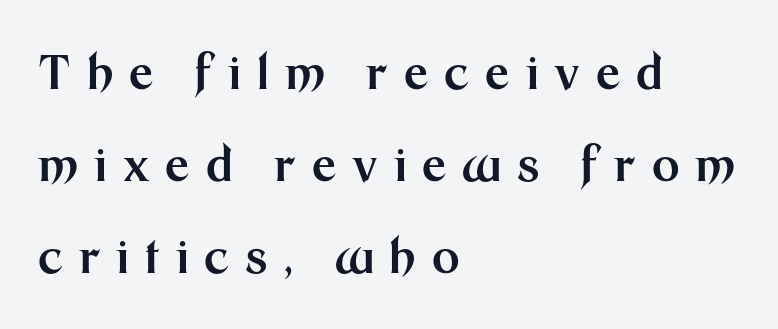
{"serif": "no", "italic": "no", "bold": "yes", "weight": "bold", "width": "normal", "stroke_contrast": "medium", "x_height": "medium", "monospaced": "no", "underline": "no", "align": "left", "line_spacing": "loose", "line_spacing_ratio": 1.96, "letter_spacing": "wide", "letter_spacing_em": 0.34, "glyph_px": 47}
